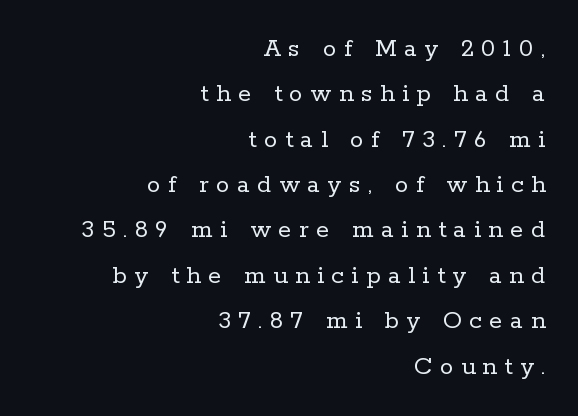
Q: Is the text bold? A: No.
Q: Is the text italic (slanted)? A: No, it is upright.
Q: Is the text underlined? A: No.
Q: How is the paragraph aligned? A: Right-aligned.
Q: Is the spacing between letters normal or unusually wide? A: Unusually wide.
Q: Is the spacing between lines tight, normal or loose? A: Normal.
